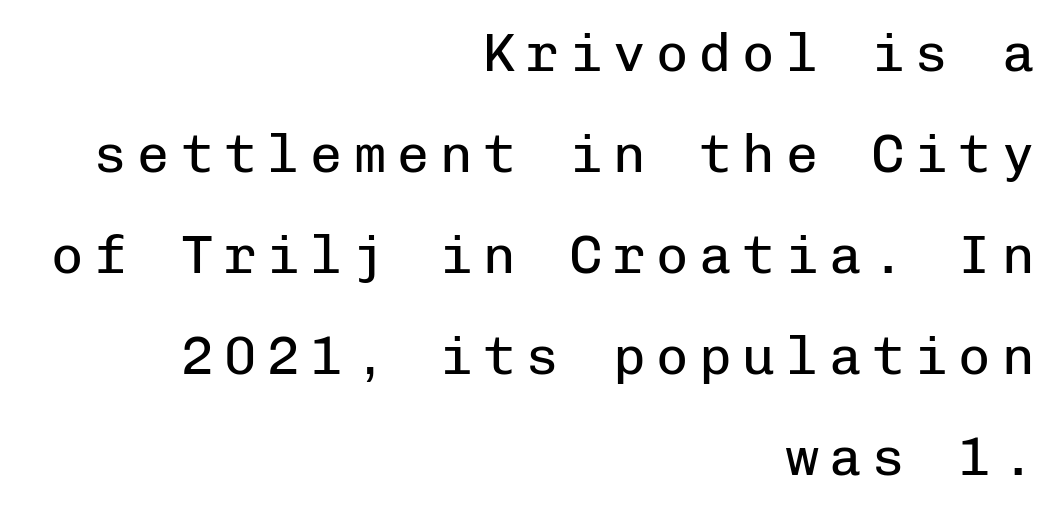
Where is the straight margin? On the right. Serifs: no, the terminals of the letterforms are clean. The characters are drawn with everyday or finer stroke widths. Fixed-width glyphs throughout — classic coding-font behaviour. Has an underline been added? It has not. The letters stand straight up with perfectly vertical stems.
